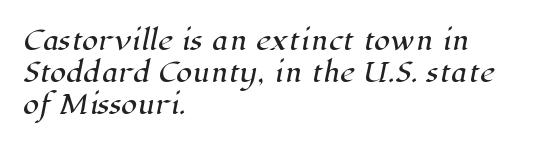
{"underline": "no", "align": "left", "line_spacing_ratio": 1.24, "letter_spacing": "normal", "letter_spacing_em": 0.0, "glyph_px": 26}
